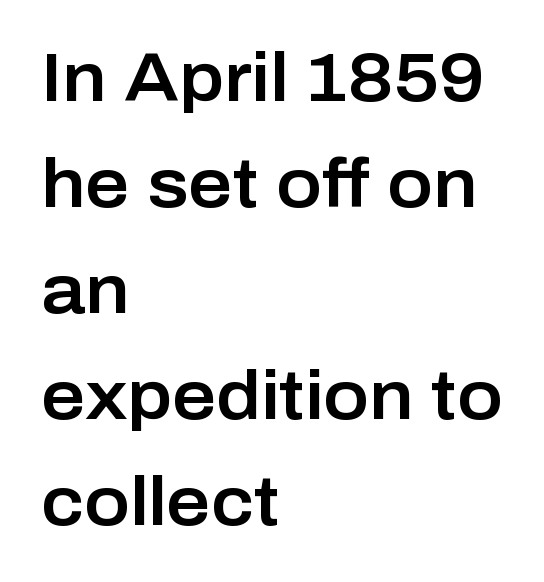
Notice how descenders clear the ascenders below comfortably — that's standard leading. Does the lettering tilt? It doesn't — this is upright. Compared with a centered layout, this one pins lines to the left instead. Stroke terminals: plain, sans-serif. Standard letterfit; no display-style spreading of the glyphs.
